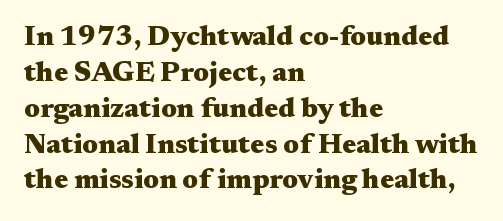
Q: Is the text bold? A: Yes.
Q: Is the text italic (slanted)? A: No, it is upright.
Q: Is the typeface a serif or a sans-serif typeface? A: Serif.
Q: Is the text underlined? A: No.
Q: How is the paragraph aligned? A: Left-aligned.
Q: Is the spacing between letters normal or unusually wide? A: Normal.
Q: Is the spacing between lines tight, normal or loose? A: Normal.
Q: Width (condensed, normal, or wide)? A: Wide.
Q: Stroke contrast? A: Medium.
Q: x-height? A: Medium.
Q: Monospaced? A: No.
